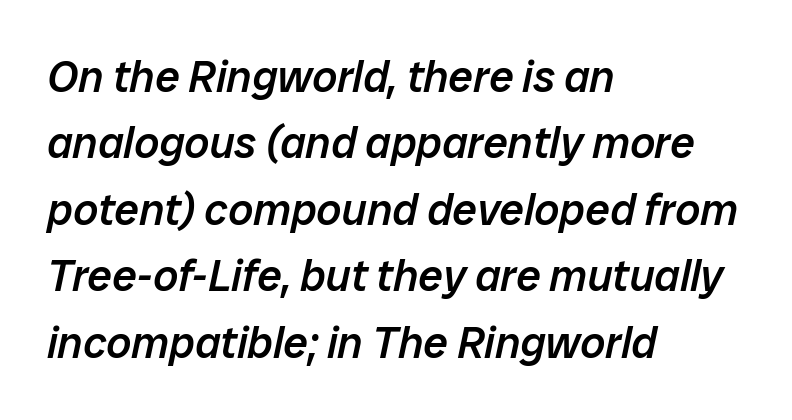
Q: Is the text bold? A: Semi-bold.
Q: Is the text italic (slanted)? A: Yes, it leans right by about 12 degrees.
Q: Is the text underlined? A: No.
Q: How is the paragraph aligned? A: Left-aligned.
Q: Is the spacing between letters normal or unusually wide? A: Normal.
Q: Is the spacing between lines tight, normal or loose? A: Normal.
Q: Width (condensed, normal, or wide)? A: Normal.
Q: Stroke contrast? A: Low.
Q: x-height? A: Medium.
Q: Monospaced? A: No.
